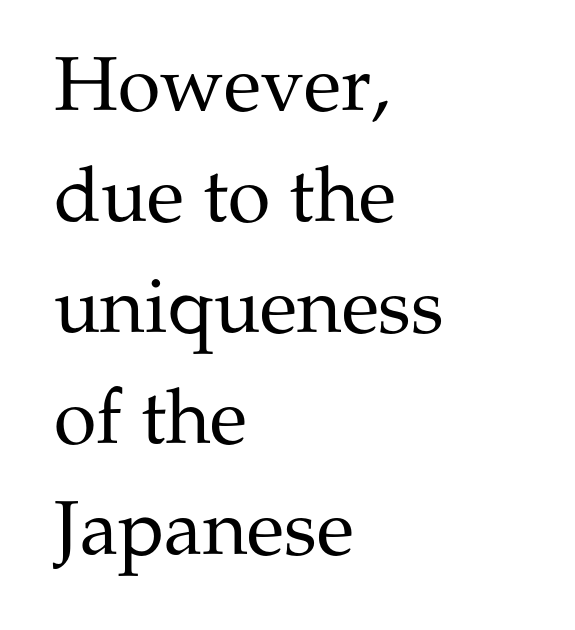
Has an underline been added? It has not. The letters sit at their default tracking, neither squeezed nor spread. Nope, not italic — everything's standing straight. Here the designer chose a conventional face with non-uniform glyph widths.
